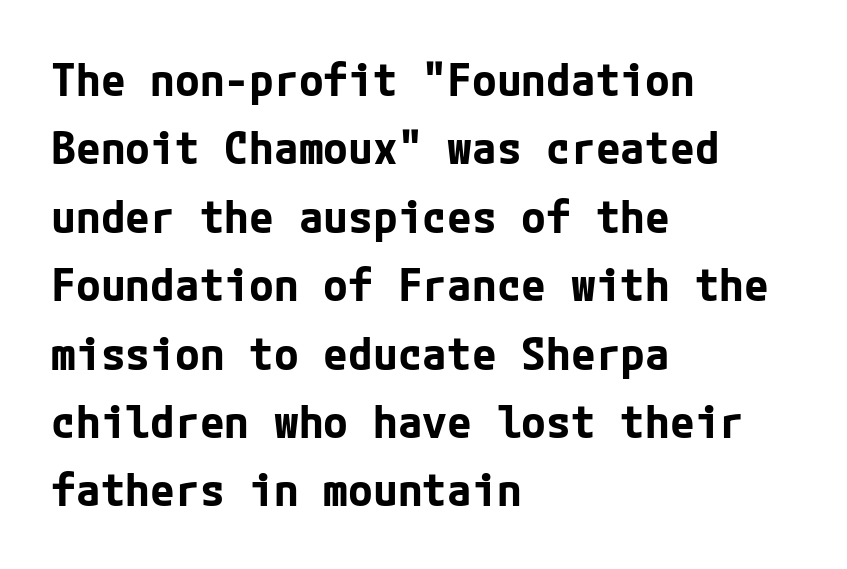
The image shows 45 px bold sans-serif type, upright; set left-aligned, normal line spacing (1.52x), normal letter spacing, not underlined; low stroke contrast and a medium x-height.
